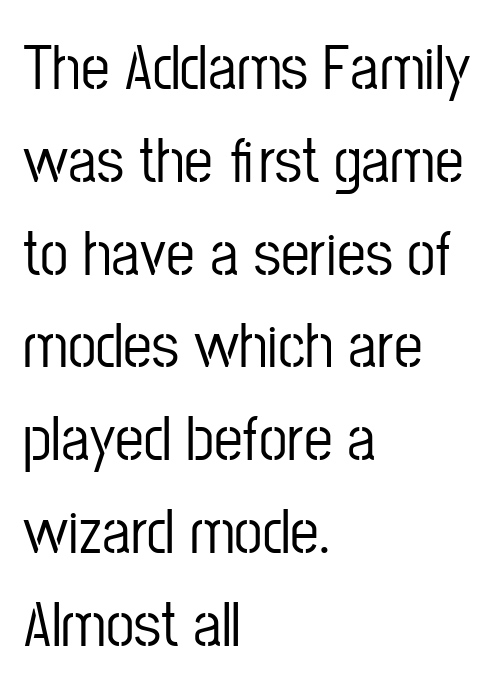
{"serif": "no", "italic": "no", "width": "condensed", "stroke_contrast": "low", "x_height": "medium", "monospaced": "no", "underline": "no", "align": "left", "line_spacing": "normal", "line_spacing_ratio": 1.45, "letter_spacing": "normal", "letter_spacing_em": 0.0, "glyph_px": 64}
